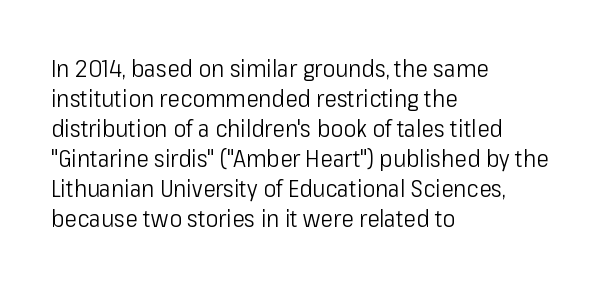
The image shows 24 px text type, upright; set left-aligned, normal line spacing (1.25x), normal letter spacing, not underlined.
